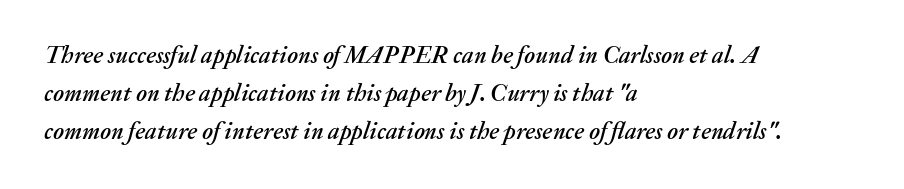
Q: Is the text italic (slanted)? A: Yes, it leans right by about 20 degrees.
Q: Is the text underlined? A: No.
Q: How is the paragraph aligned? A: Left-aligned.
Q: Is the spacing between letters normal or unusually wide? A: Normal.
Q: Is the spacing between lines tight, normal or loose? A: Normal.
